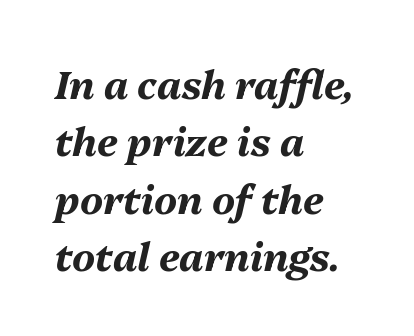
Horizontal alignment here is leftward, the default for most running prose. Vertically, the passage feels balanced, rows spaced as you'd expect. Designer's note — italics engaged. Honestly, the letter spacing is just normal — you wouldn't notice it. Character widths vary here, with narrow letters taking less room than wide ones. Chunky letters — that's bold for sure.
